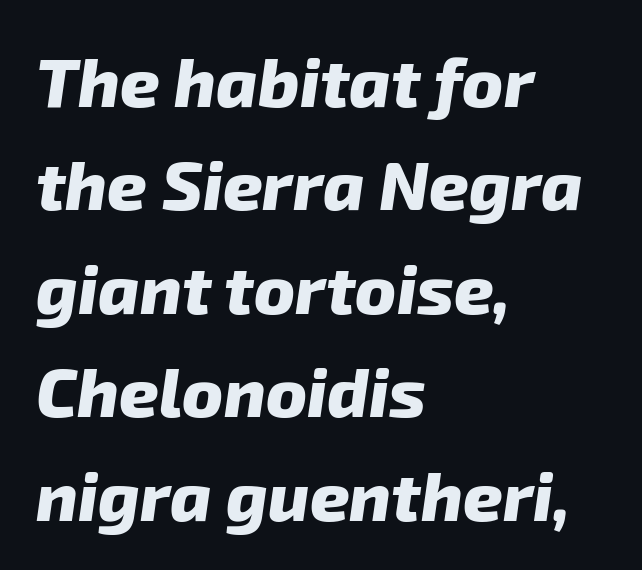
The image shows 69 px heavy sans-serif type; set left-aligned, normal line spacing (1.5x), normal letter spacing, not underlined; low stroke contrast and a medium x-height.
